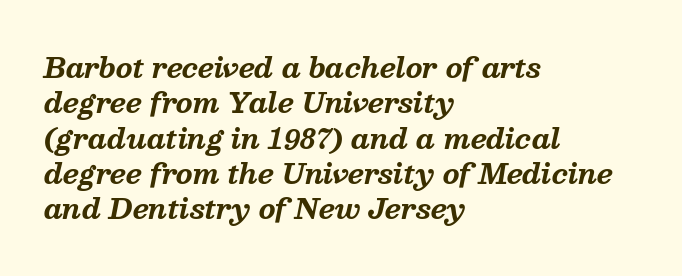
The glyphs are unaccompanied by any horizontal stroke below them. Does the leading feel generous? No, just average. The specimen reads as italic at a glance. Notice how thick the strokes are: this is what a full bold looks like. Teacher's note: observe the even left margin — that is flush-left alignment.
